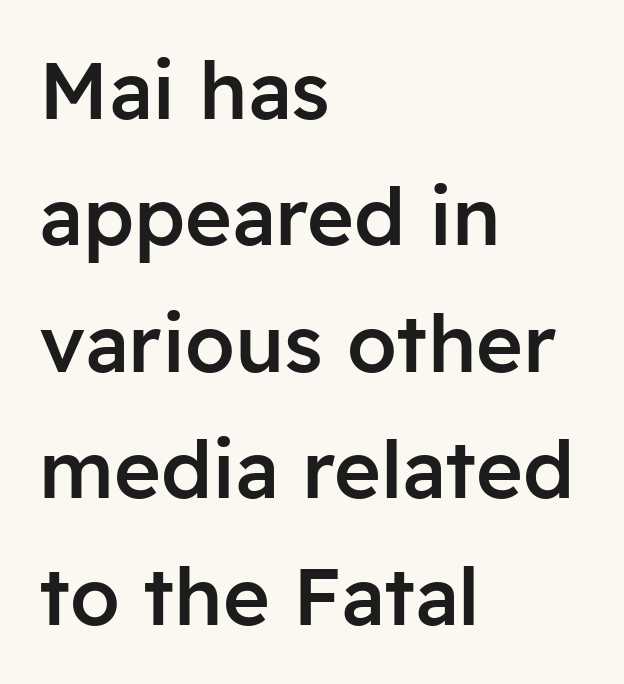
These lines are composed in type without serifs. The rendering keeps characters at their native spacing. The lettering holds an erect, upright posture throughout. Lines of text with bare space underneath. The passage shown stacks its lines at a standard gap. What weight is shown? A semibold, between regular and bold.
